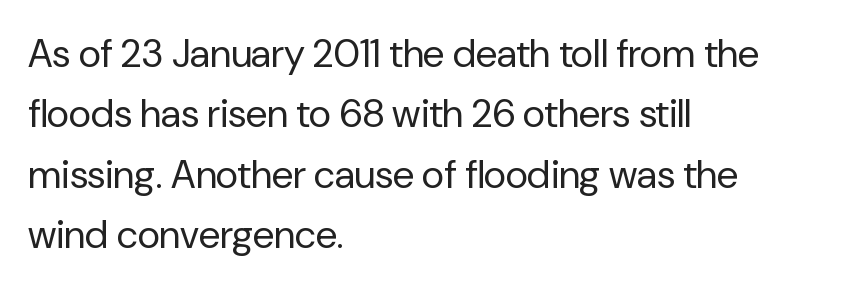
{"serif": "no", "italic": "no", "bold": "no", "weight": "regular", "width": "normal", "stroke_contrast": "low", "x_height": "medium", "monospaced": "no", "underline": "no", "align": "left", "line_spacing": "normal", "line_spacing_ratio": 1.55, "letter_spacing": "normal", "letter_spacing_em": 0.0, "glyph_px": 39}
